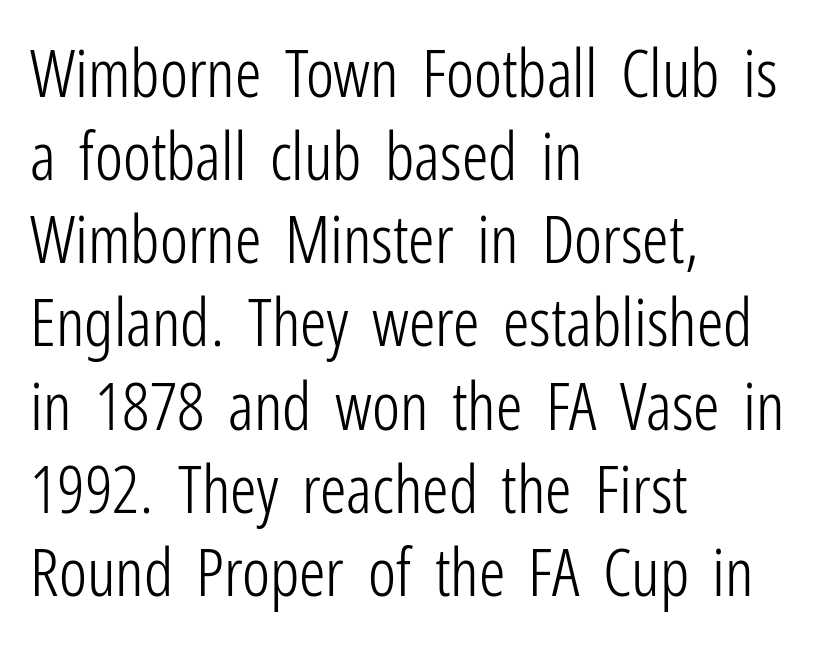
Q: Is the text bold? A: No.
Q: Is the text italic (slanted)? A: No, it is upright.
Q: Is the typeface a serif or a sans-serif typeface? A: Sans-serif.
Q: Is the text underlined? A: No.
Q: How is the paragraph aligned? A: Left-aligned.
Q: Is the spacing between letters normal or unusually wide? A: Normal.
Q: Is the spacing between lines tight, normal or loose? A: Normal.
Q: Width (condensed, normal, or wide)? A: Condensed.
Q: Stroke contrast? A: Low.
Q: x-height? A: Medium.
Q: Monospaced? A: No.
